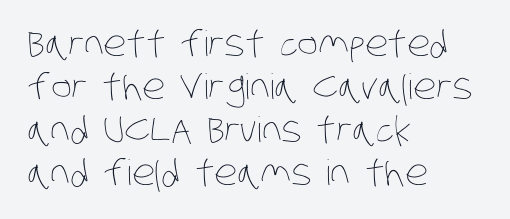
The image shows 35 px thin, condensed type; set left-aligned, line spacing 1.23x, normal letter spacing, not underlined; low stroke contrast and a large x-height.
